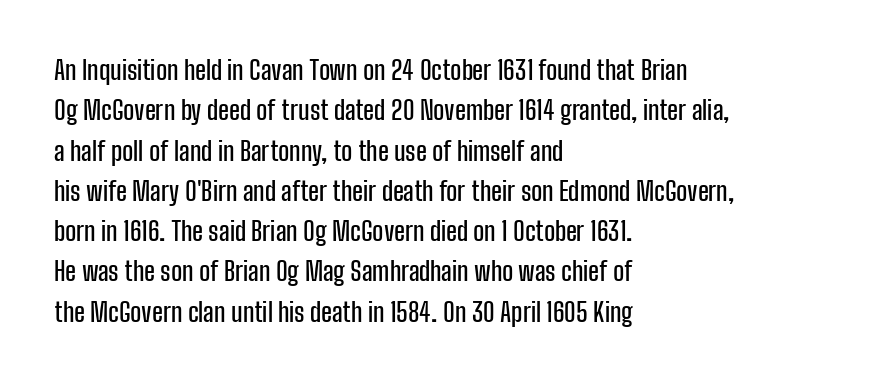
{"italic": "no", "underline": "no", "align": "left", "line_spacing": "normal", "line_spacing_ratio": 1.55, "letter_spacing": "normal", "letter_spacing_em": 0.0, "glyph_px": 26}
